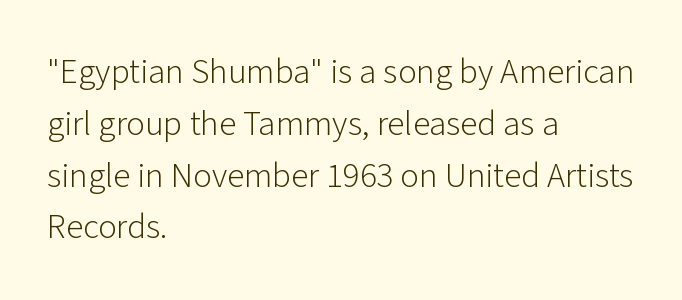
{"serif": "no", "italic": "no", "bold": "no", "weight": "light", "width": "normal", "stroke_contrast": "low", "x_height": "medium", "monospaced": "no", "underline": "no", "align": "left", "line_spacing": "normal", "line_spacing_ratio": 1.48, "letter_spacing": "normal", "letter_spacing_em": 0.0, "glyph_px": 35}
